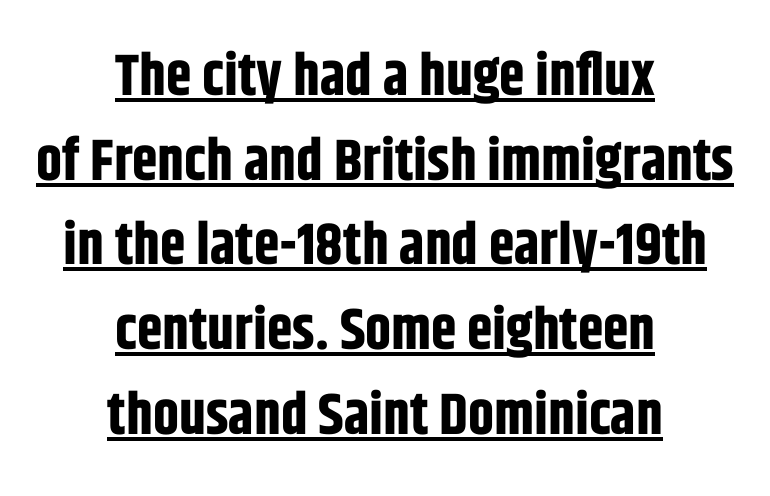
If you folded the block vertically in half, each line would mirror itself in length. One glance says typical: line gaps are just what's usual. Decoration check: the copy is underlined. The axis of the letterforms is exactly vertical.
